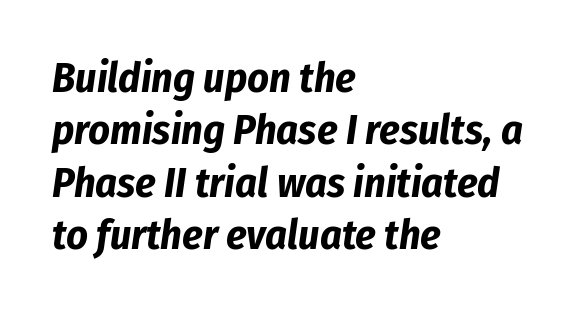
Q: Is the text bold? A: Yes.
Q: Is the text italic (slanted)? A: Yes, it leans right by about 8 degrees.
Q: Is the text underlined? A: No.
Q: How is the paragraph aligned? A: Left-aligned.
Q: Is the spacing between letters normal or unusually wide? A: Normal.
Q: Is the spacing between lines tight, normal or loose? A: Normal.
Q: Width (condensed, normal, or wide)? A: Condensed.
Q: Stroke contrast? A: Low.
Q: x-height? A: Medium.
Q: Monospaced? A: No.
